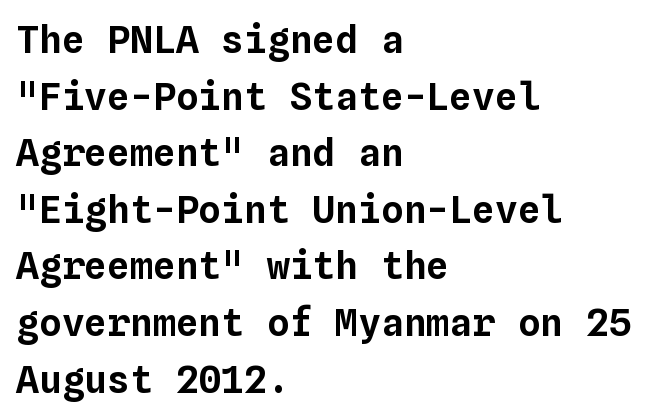
Rows of type keep a routine distance in the vertical direction. These lines are rendered in a fixed-pitch font. The rendering anchors every line to the left-hand side. Glance below the letters and you will spot only blank space. You can tell it's not italic because the verticals are truly vertical. Here the glyphs are tracked normally, forming tight word shapes.
